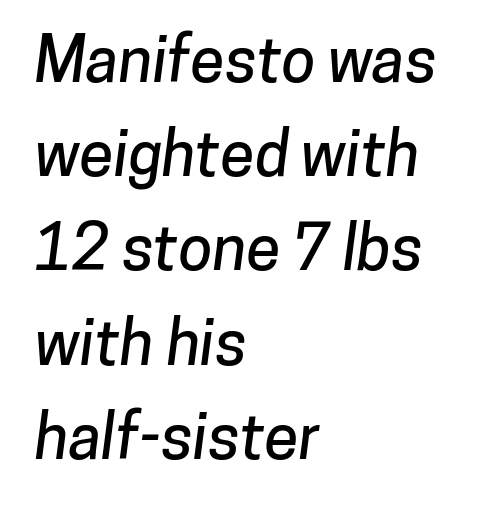
{"serif": "no", "width": "normal", "stroke_contrast": "low", "x_height": "medium", "monospaced": "no", "underline": "no", "align": "left", "line_spacing": "normal", "line_spacing_ratio": 1.52, "letter_spacing": "normal", "letter_spacing_em": 0.0, "glyph_px": 62}
